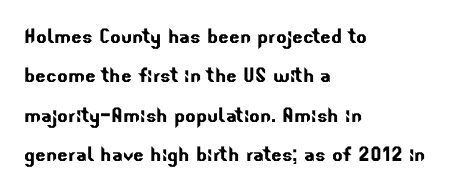
Check the space under the baseline: it is left empty. Line starts are locked; line ends wander. The lines sit at an ordinary, default distance from one another. Standard letterfit; no display-style spreading of the glyphs.
